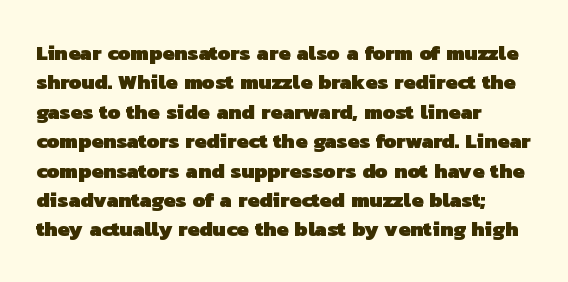
Quick note: interline space is typical. These lines are set flush left with a ragged right edge. Nothing unusual about the tracking: characters are spaced as the font intends. Decoration check: the copy has no underline. Heavy, bold letterforms.
